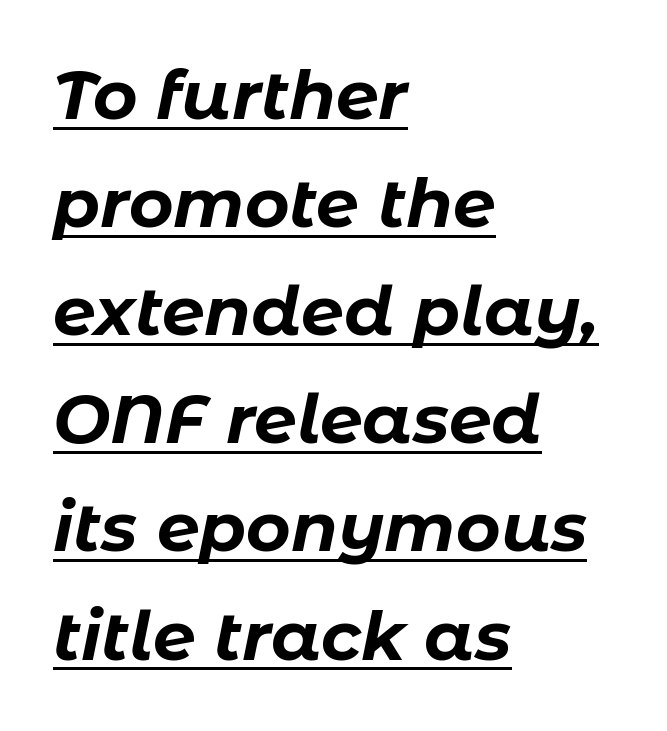
The image shows 68 px bold type, italic (leaning right); set left-aligned, normal line spacing (1.59x), normal letter spacing, underlined; low stroke contrast and a medium x-height.
